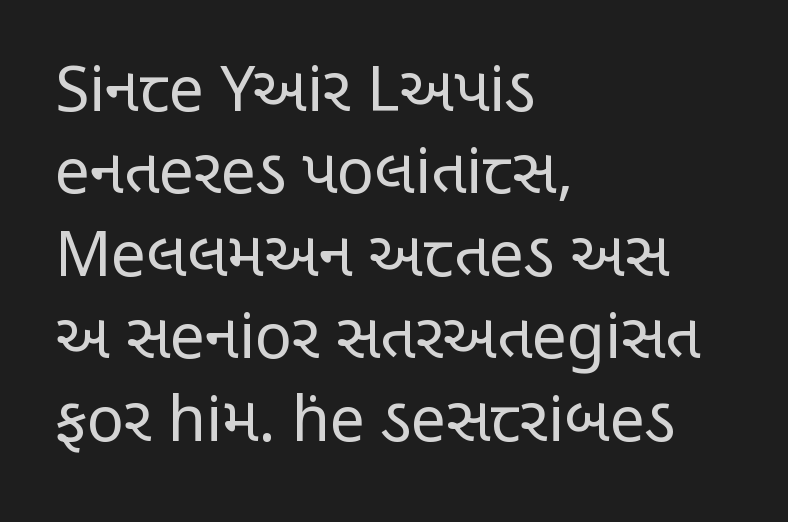
The type family on display is of the sans-serif kind. It's the straight-up-and-down kind of type. Honestly, the letter spacing is just normal — you wouldn't notice it. Weight: not bold — regular or lighter.
